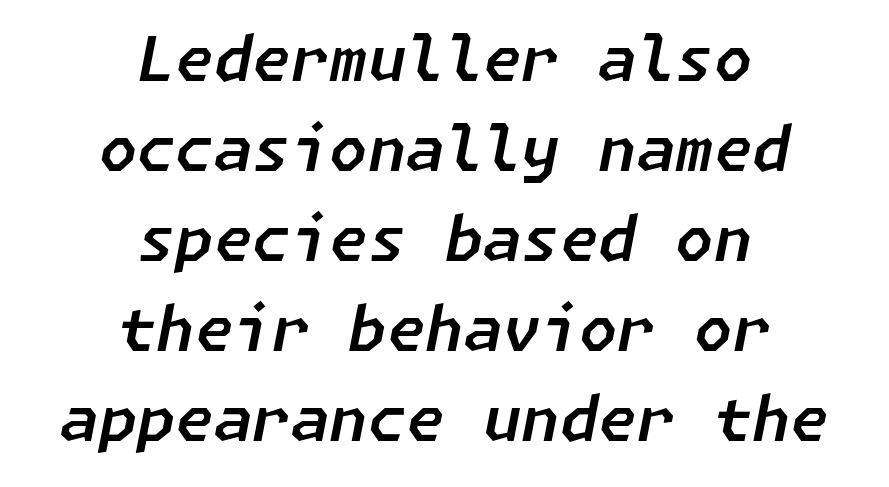
{"italic": "yes", "lean": "right", "slant_degrees": 11, "width": "normal", "stroke_contrast": "low", "x_height": "medium", "underline": "no", "align": "center", "line_spacing": "normal", "line_spacing_ratio": 1.45, "letter_spacing": "normal", "letter_spacing_em": 0.0, "glyph_px": 62}
